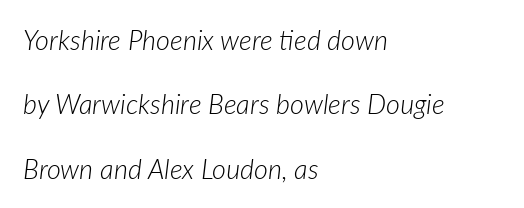
Q: Is the text bold? A: No.
Q: Is the text italic (slanted)? A: Yes, it leans right by about 7 degrees.
Q: Is the text underlined? A: No.
Q: How is the paragraph aligned? A: Left-aligned.
Q: Is the spacing between letters normal or unusually wide? A: Normal.
Q: Is the spacing between lines tight, normal or loose? A: Loose.
